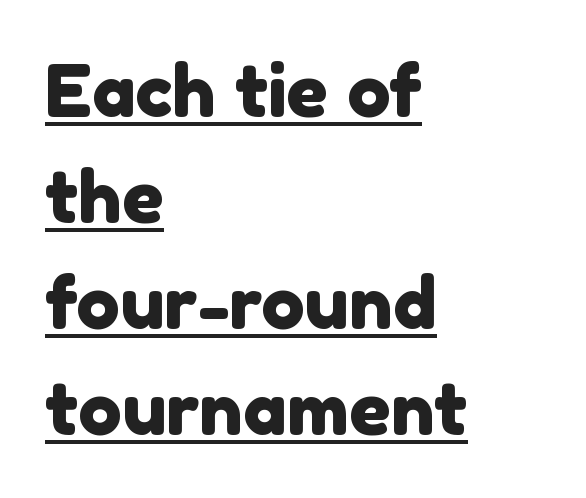
{"serif": "no", "width": "normal", "x_height": "medium", "monospaced": "no", "underline": "yes", "align": "left", "line_spacing": "normal", "line_spacing_ratio": 1.45, "letter_spacing": "normal", "letter_spacing_em": 0.0, "glyph_px": 73}
